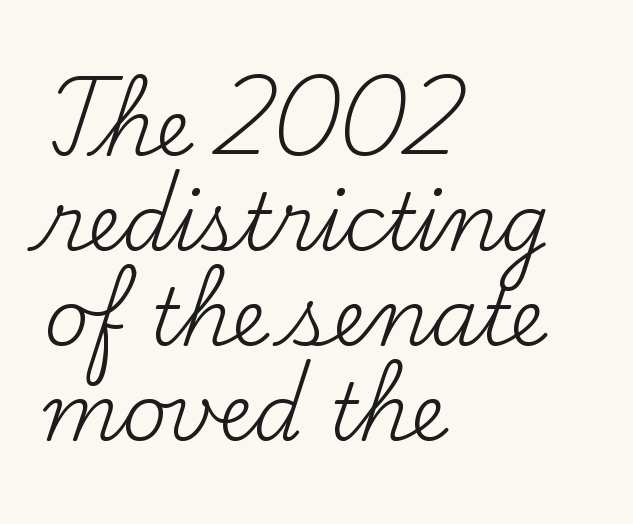
Q: Is the text bold? A: No.
Q: Is the text italic (slanted)? A: Yes.
Q: Is the typeface a serif or a sans-serif typeface? A: Serif.
Q: Is the text underlined? A: No.
Q: How is the paragraph aligned? A: Left-aligned.
Q: Is the spacing between letters normal or unusually wide? A: Normal.
Q: Width (condensed, normal, or wide)? A: Normal.
Q: Stroke contrast? A: Medium.
Q: x-height? A: Small.
Q: Monospaced? A: No.
